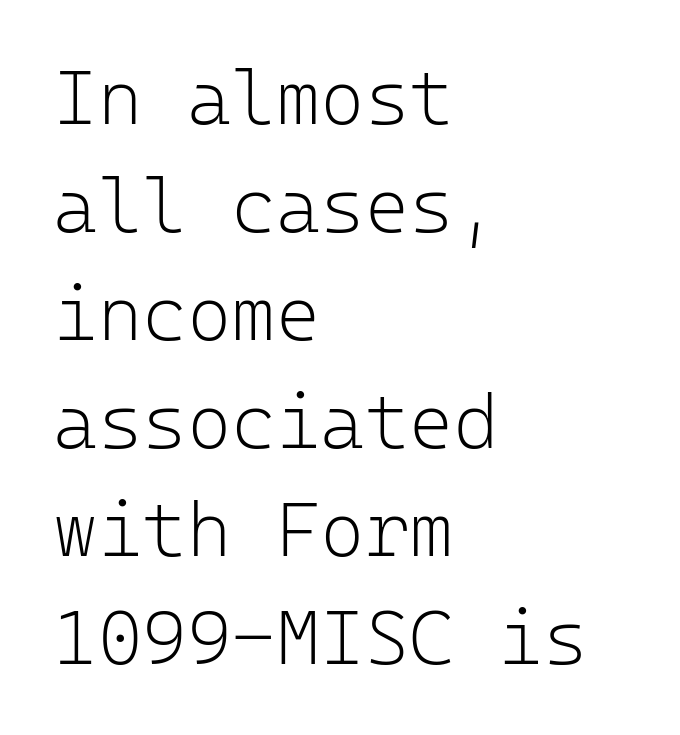
Italic: no, the glyphs are upright roman. No heavy texture on the line: the type isn't bold. The face used here is monospaced, like something from a code editor. Glyph-to-glyph distance matches everyday printed text. All the whitespace from short lines collects on the right. The leading is moderate, giving the passage an even texture.
